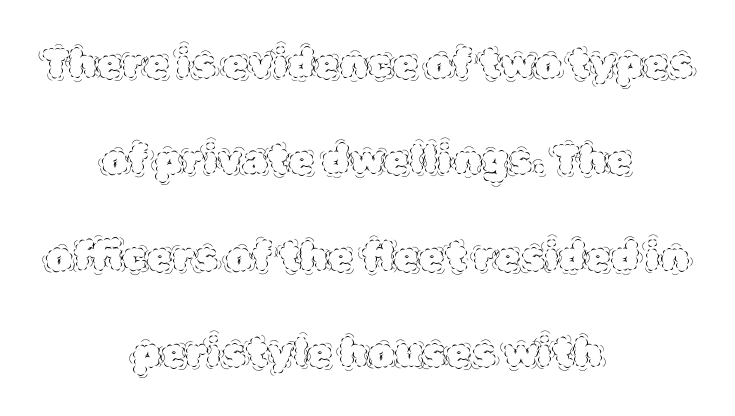
The image shows 41 px thin type, upright; set centered, loose line spacing (2.35x), normal letter spacing, not underlined; a large x-height.
